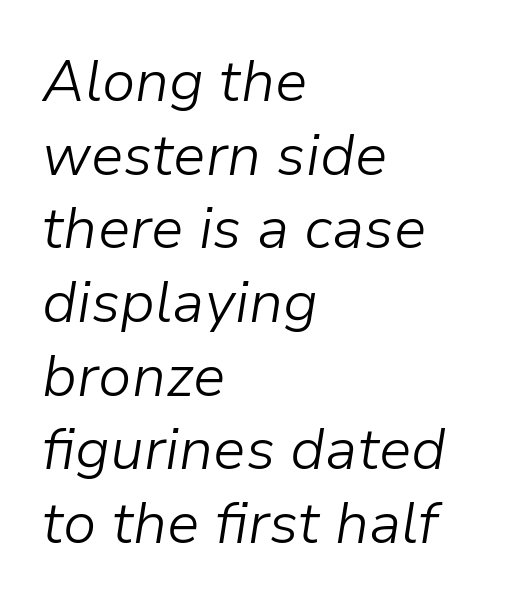
The image shows 58 px light type, italic (leaning right); set left-aligned, normal line spacing (1.27x), normal letter spacing, not underlined; low stroke contrast and a medium x-height.
